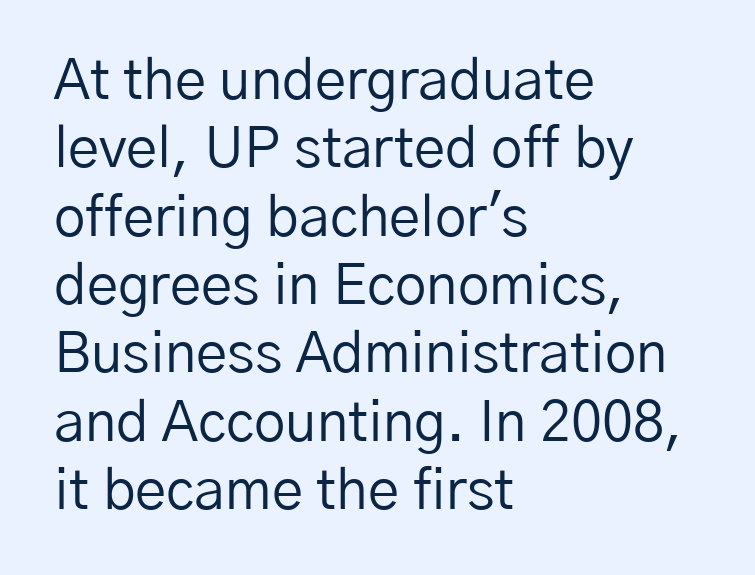
{"serif": "no", "italic": "no", "bold": "no", "weight": "regular", "width": "normal", "stroke_contrast": "low", "x_height": "medium", "monospaced": "no", "underline": "no", "align": "left", "line_spacing_ratio": 1.22, "letter_spacing": "normal", "letter_spacing_em": 0.0, "glyph_px": 56}
